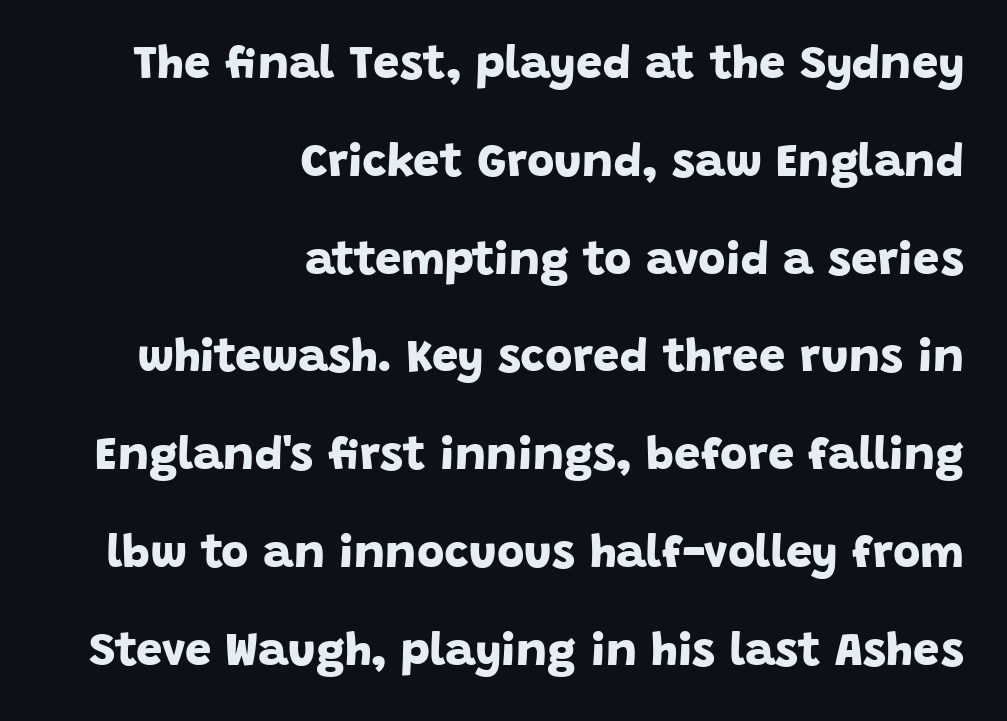
Q: Is the text bold? A: Yes.
Q: Is the typeface a serif or a sans-serif typeface? A: Sans-serif.
Q: Is the text underlined? A: No.
Q: How is the paragraph aligned? A: Right-aligned.
Q: Is the spacing between letters normal or unusually wide? A: Normal.
Q: Is the spacing between lines tight, normal or loose? A: Loose.
Q: Width (condensed, normal, or wide)? A: Normal.
Q: Stroke contrast? A: Low.
Q: x-height? A: Large.
Q: Monospaced? A: No.
